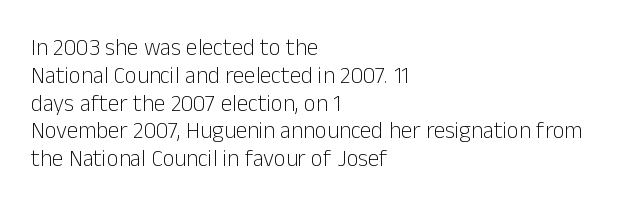
{"italic": "no", "bold": "no", "underline": "no", "align": "left", "line_spacing_ratio": 1.21, "letter_spacing": "normal", "letter_spacing_em": 0.0, "glyph_px": 23}
